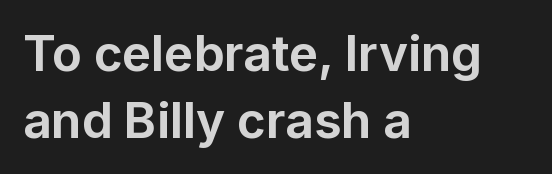
Leading matches the norm, producing a regular column. Classification — sans serif. The glyphs are unaccompanied by any horizontal stroke below them. Tracking here is standard; glyphs follow each other at the usual distance. Varying glyph widths throughout — classic text-font behaviour. Short and long lines alike share a common starting point at left.
